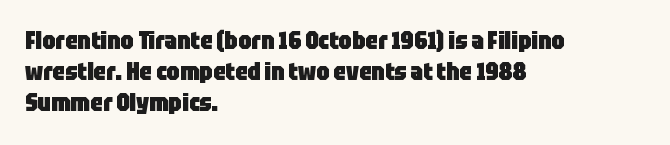
Q: Is the text bold? A: Yes.
Q: Is the text italic (slanted)? A: No, it is upright.
Q: Is the text underlined? A: No.
Q: How is the paragraph aligned? A: Left-aligned.
Q: Is the spacing between letters normal or unusually wide? A: Normal.
Q: Is the spacing between lines tight, normal or loose? A: Normal.
